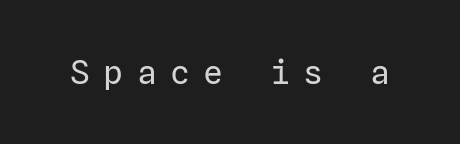
Are there feet on the stems? There aren't — it's a sans. The letters stand upright; this is a roman face. Anything drawn beneath the words? Only blank space. A quiet, ordinary-to-light weight characterises the typeface. Inter-character spacing is expanded well beyond the font's built-in metrics.
